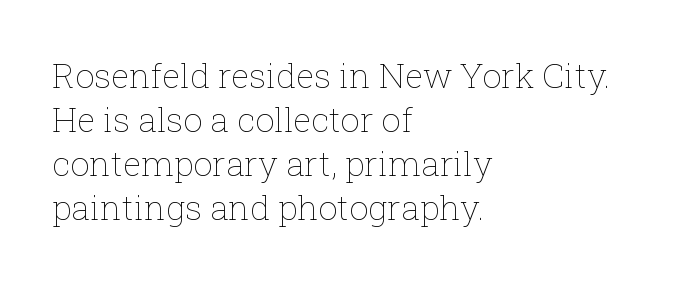
Q: Is the text bold? A: No.
Q: Is the text italic (slanted)? A: No, it is upright.
Q: Is the text underlined? A: No.
Q: How is the paragraph aligned? A: Left-aligned.
Q: Is the spacing between letters normal or unusually wide? A: Normal.
Q: Is the spacing between lines tight, normal or loose? A: Normal.
Q: Width (condensed, normal, or wide)? A: Normal.
Q: Stroke contrast? A: Low.
Q: x-height? A: Medium.
Q: Monospaced? A: No.
